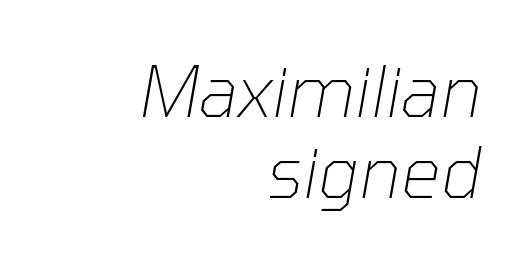
{"italic": "yes", "lean": "right", "slant_degrees": 10, "bold": "no", "weight": "thin", "width": "normal", "stroke_contrast": "low", "x_height": "medium", "monospaced": "no", "underline": "no", "align": "right", "line_spacing_ratio": 1.16, "letter_spacing": "normal", "letter_spacing_em": 0.0, "glyph_px": 70}
